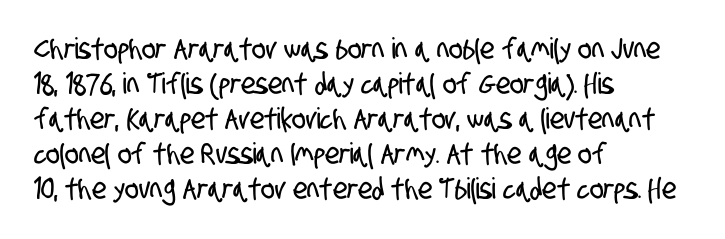
The image shows 29 px condensed sans-serif type; set left-aligned, line spacing 1.21x, normal letter spacing, not underlined; low stroke contrast and a large x-height.
